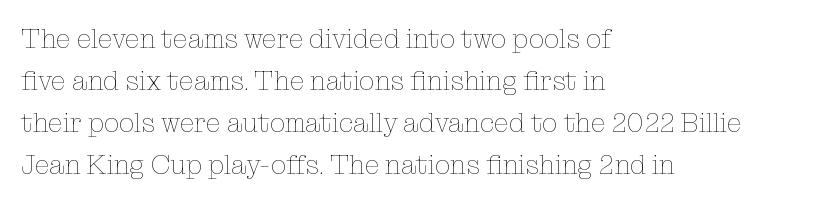
{"italic": "no", "bold": "no", "underline": "no", "align": "left", "line_spacing": "normal", "line_spacing_ratio": 1.56, "letter_spacing": "normal", "letter_spacing_em": 0.0, "glyph_px": 27}
